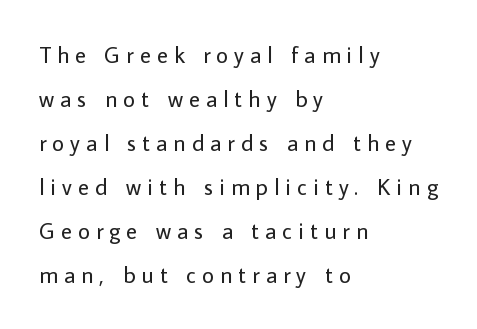
Q: Is the text bold? A: No.
Q: Is the text italic (slanted)? A: No, it is upright.
Q: Is the text underlined? A: No.
Q: How is the paragraph aligned? A: Left-aligned.
Q: Is the spacing between letters normal or unusually wide? A: Unusually wide.
Q: Is the spacing between lines tight, normal or loose? A: Loose.
